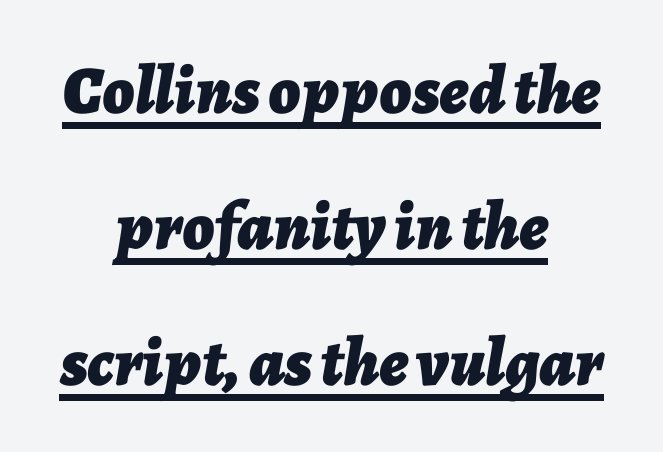
{"italic": "yes", "lean": "right", "slant_degrees": 7, "bold": "yes", "weight": "bold", "width": "normal", "stroke_contrast": "low", "x_height": "medium", "monospaced": "no", "underline": "yes", "align": "center", "line_spacing": "loose", "line_spacing_ratio": 2.0, "letter_spacing": "normal", "letter_spacing_em": 0.0, "glyph_px": 68}
